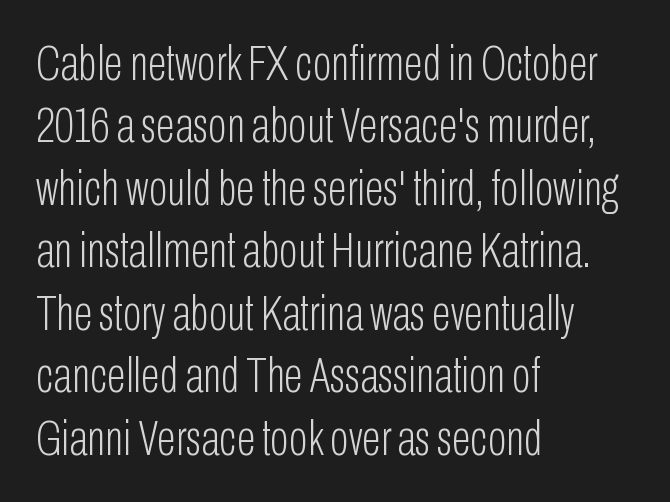
Q: Is the text bold? A: No.
Q: Is the text italic (slanted)? A: No, it is upright.
Q: Is the typeface a serif or a sans-serif typeface? A: Sans-serif.
Q: Is the text underlined? A: No.
Q: How is the paragraph aligned? A: Left-aligned.
Q: Is the spacing between letters normal or unusually wide? A: Normal.
Q: Is the spacing between lines tight, normal or loose? A: Normal.
Q: Width (condensed, normal, or wide)? A: Condensed.
Q: Stroke contrast? A: Low.
Q: x-height? A: Medium.
Q: Monospaced? A: No.
